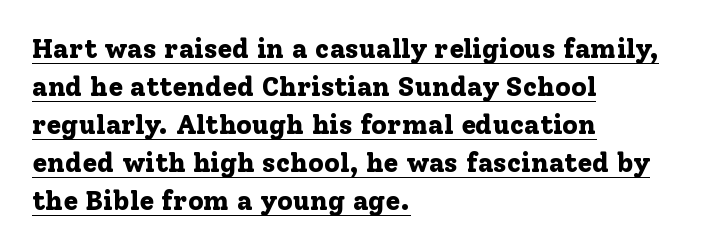
A typesetter would call this leading conventional body-copy spacing. Does a line run under the words? Yes, clearly. The font is running at its bold setting. In terms of posture, this sample is upright. This rendering leaves character spacing at its baseline value.
